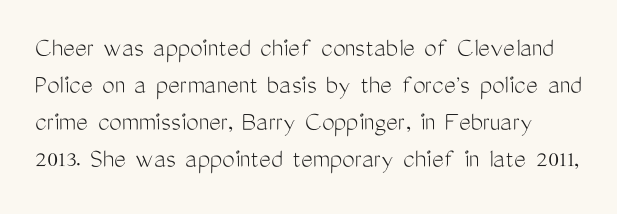
The image shows 28 px light, condensed sans-serif type, upright; set normal line spacing (1.32x), normal letter spacing, not underlined; medium stroke contrast and a medium x-height.
